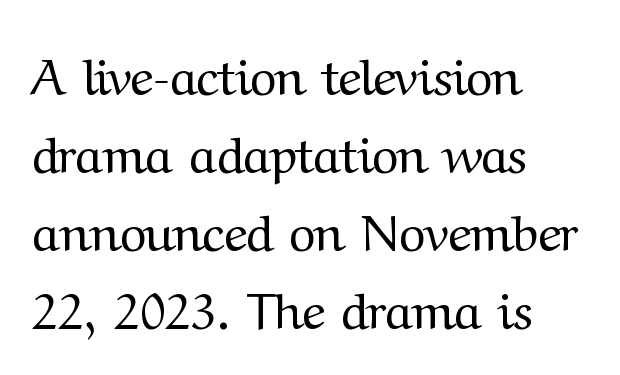
Q: Is the text bold? A: No.
Q: Is the text italic (slanted)? A: No, it is upright.
Q: Is the typeface a serif or a sans-serif typeface? A: Serif.
Q: Is the text underlined? A: No.
Q: How is the paragraph aligned? A: Left-aligned.
Q: Is the spacing between letters normal or unusually wide? A: Normal.
Q: Is the spacing between lines tight, normal or loose? A: Normal.
Q: Width (condensed, normal, or wide)? A: Normal.
Q: Stroke contrast? A: Medium.
Q: x-height? A: Medium.
Q: Monospaced? A: No.
